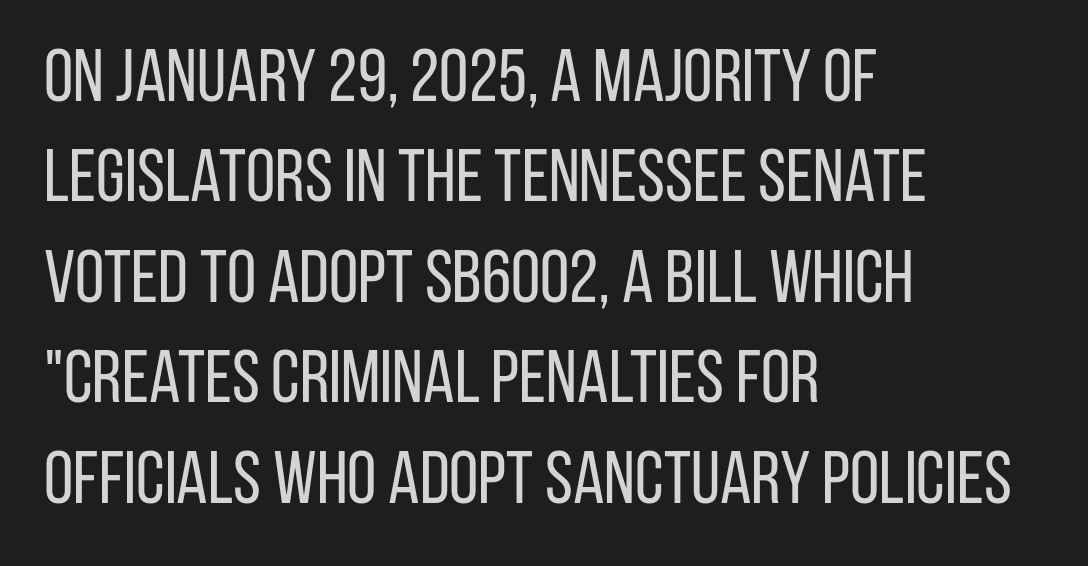
The image shows 75 px regular-weight, condensed sans-serif type, upright; set left-aligned, normal line spacing (1.34x), normal letter spacing, not underlined; low stroke contrast and a large x-height.
